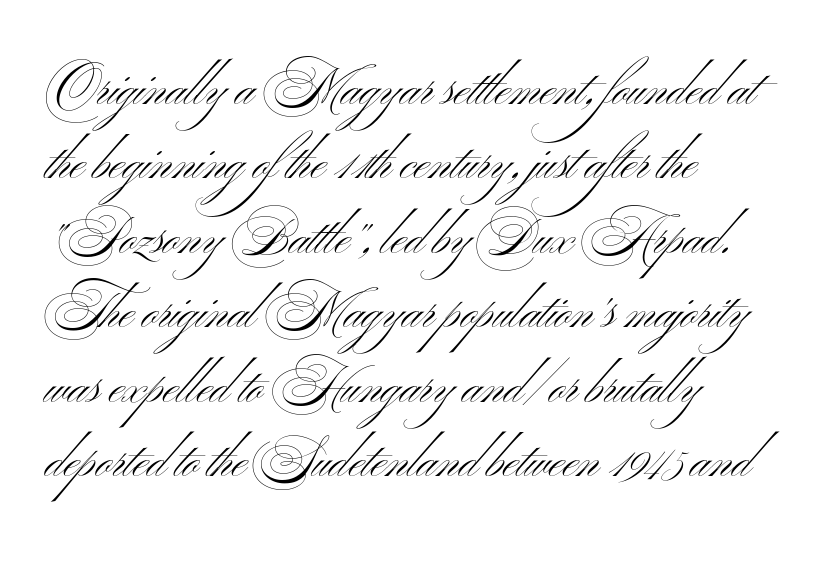
Q: Is the text bold? A: No.
Q: Is the text italic (slanted)? A: Yes.
Q: Is the typeface a serif or a sans-serif typeface? A: Sans-serif.
Q: Is the text underlined? A: No.
Q: How is the paragraph aligned? A: Left-aligned.
Q: Is the spacing between letters normal or unusually wide? A: Normal.
Q: Is the spacing between lines tight, normal or loose? A: Normal.
Q: Width (condensed, normal, or wide)? A: Wide.
Q: Stroke contrast? A: Medium.
Q: x-height? A: Small.
Q: Monospaced? A: No.
